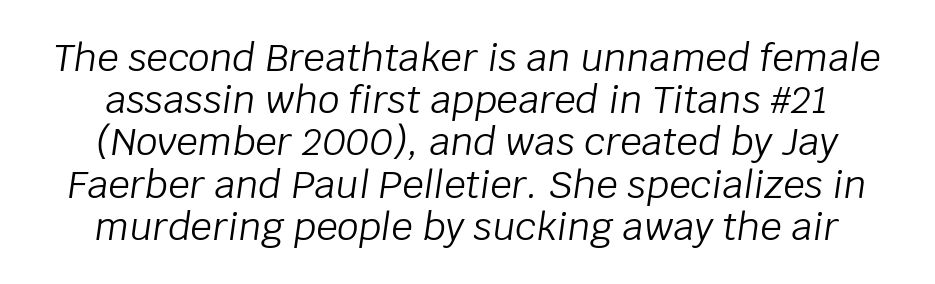
The image shows 38 px light type, italic (leaning right); set tight line spacing (1.11x), normal letter spacing, not underlined; low stroke contrast and a large x-height.
